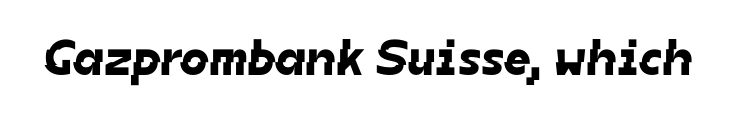
The letters carry no serifs — their stems end cleanly without finishing strokes. The line texture is even and compact thanks to regular tracking. Character widths vary here, with narrow letters taking less room than wide ones. Decoration check: the copy has no underline.
